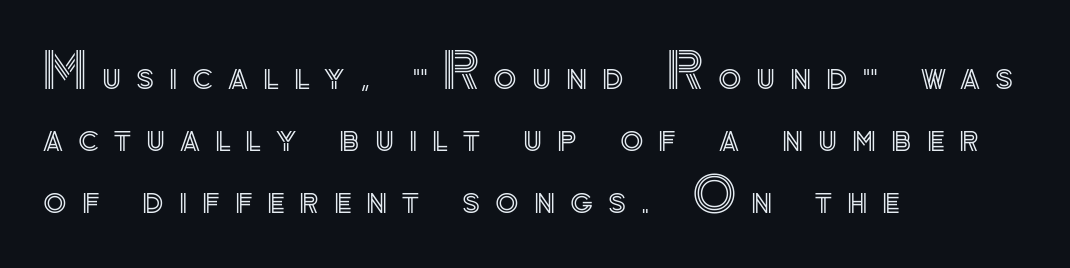
The image shows 48 px text type, upright; set left-aligned, normal line spacing (1.29x), unusually wide letter spacing (+0.31 em), not underlined; a small x-height.
